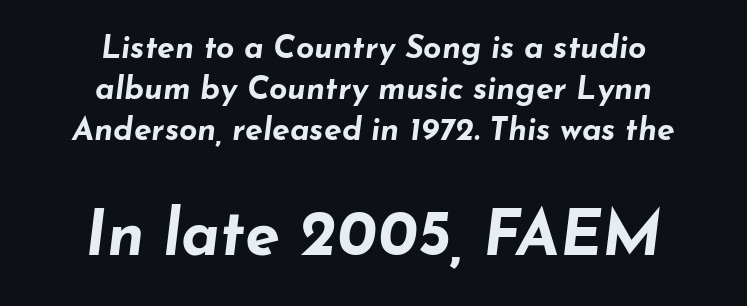
{"italic": "yes", "lean": "right", "slant_degrees": 7, "bold": "yes", "weight": "bold", "width": "wide", "stroke_contrast": "low", "x_height": "small", "monospaced": "no", "underline": "no", "align": "center", "line_spacing": "normal", "line_spacing_ratio": 1.28, "letter_spacing": "normal", "letter_spacing_em": 0.0, "larger_block": "second", "size_ratio": 1.97, "glyph_px": 63}
